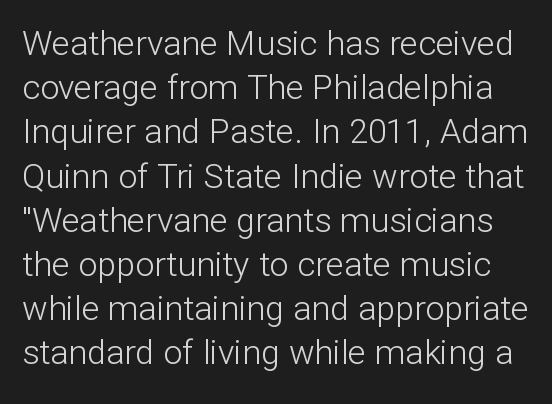
The image shows 34 px light sans-serif type, upright; set normal line spacing (1.3x), normal letter spacing, not underlined; low stroke contrast and a medium x-height.
